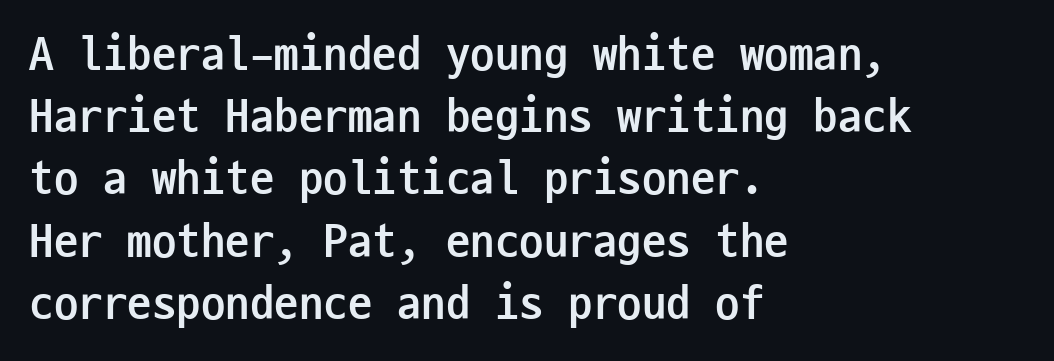
Each letter, wide or thin by design, is forced into the same width here. The gaps between neighbouring characters are ordinary and unremarkable. You'd pick this weight for a headline — it's a proper bold. Do the letters lean? They stand straight.
